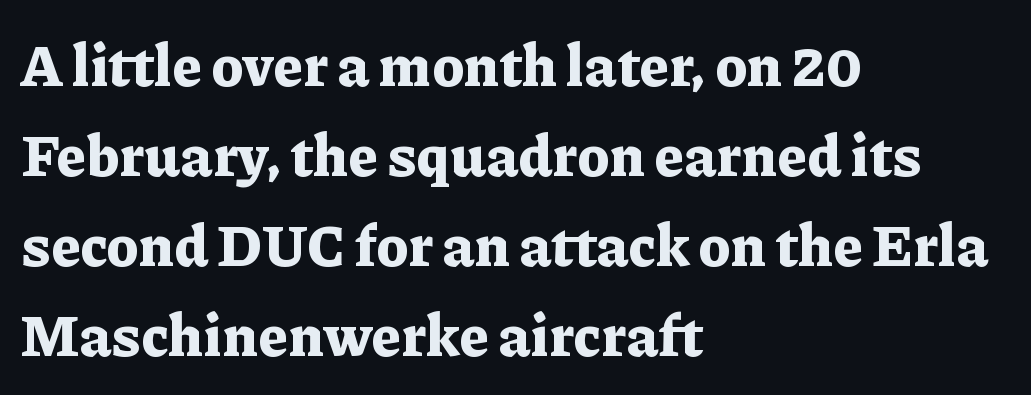
Descender tails drop into unmarked territory. Weight check: bold — yes, fully. In CSS terms this would be text-align: left. This is serif lettering, the kind often seen in printed books. No extra tracking has been applied to these lines.
